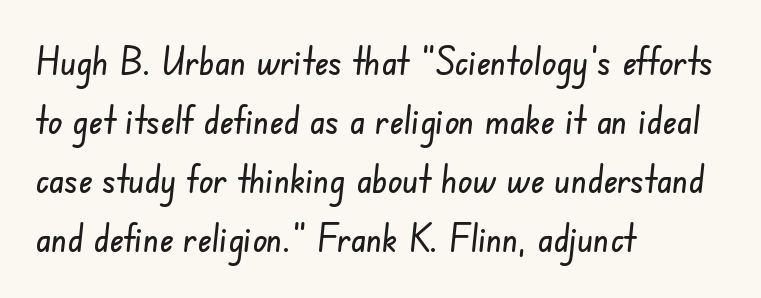
{"serif": "no", "width": "condensed", "stroke_contrast": "low", "x_height": "small", "monospaced": "no", "underline": "no", "align": "left", "line_spacing": "normal", "line_spacing_ratio": 1.55, "letter_spacing": "normal", "letter_spacing_em": 0.0, "glyph_px": 38}
